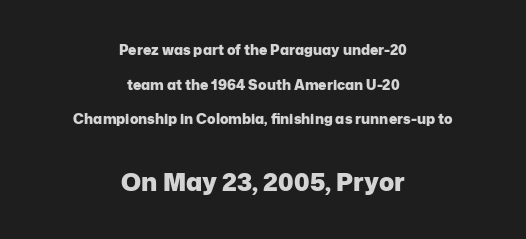
{"italic": "no", "bold": "yes", "underline": "no", "align": "center", "line_spacing": "loose", "line_spacing_ratio": 2.48, "letter_spacing": "normal", "letter_spacing_em": 0.0, "larger_block": "second", "size_ratio": 1.79, "glyph_px": 25}
